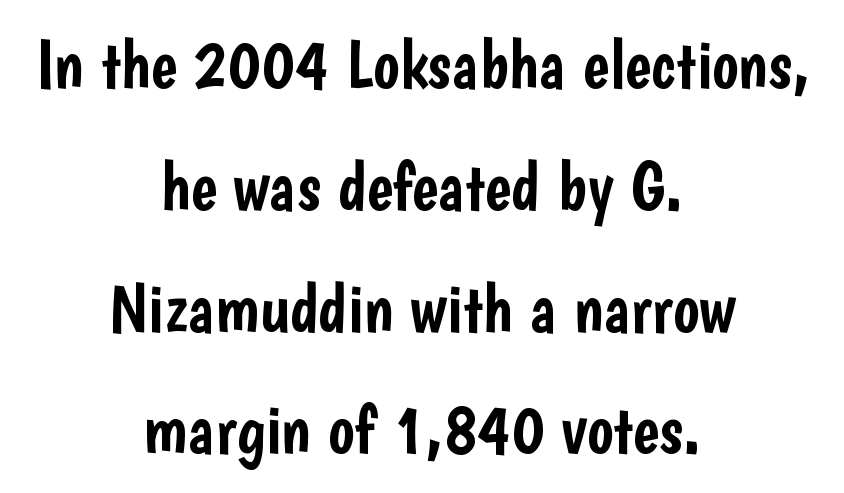
{"serif": "no", "italic": "no", "width": "condensed", "stroke_contrast": "low", "x_height": "medium", "monospaced": "no", "underline": "no", "align": "center", "line_spacing_ratio": 1.74, "letter_spacing": "normal", "letter_spacing_em": 0.0, "glyph_px": 70}
